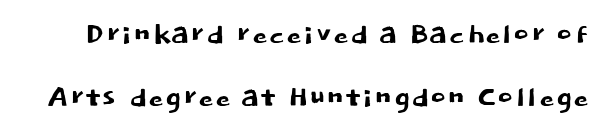
{"serif": "no", "italic": "no", "width": "normal", "stroke_contrast": "low", "x_height": "large", "monospaced": "no", "underline": "no", "line_spacing": "normal", "line_spacing_ratio": 1.66, "letter_spacing": "normal", "letter_spacing_em": 0.0, "glyph_px": 38}
